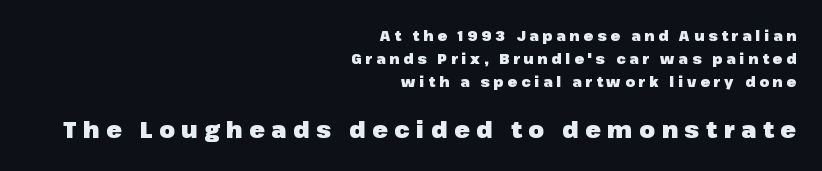
Q: Is the text bold? A: Yes.
Q: Is the text italic (slanted)? A: No, it is upright.
Q: Is the text underlined? A: No.
Q: How is the paragraph aligned? A: Right-aligned.
Q: Is the spacing between letters normal or unusually wide? A: Unusually wide.
Q: Is the spacing between lines tight, normal or loose? A: Normal.
Q: Which block of text is set in a larger size, the first (top) or the second (bottom)? A: The second (bottom) one.
